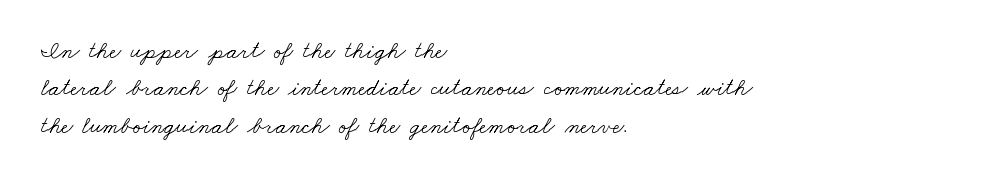
{"bold": "no", "underline": "no", "align": "left", "line_spacing": "normal", "line_spacing_ratio": 1.56, "letter_spacing": "normal", "letter_spacing_em": 0.0, "glyph_px": 24}
